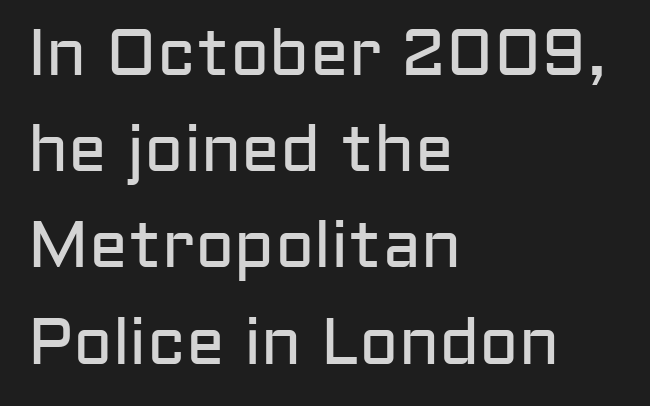
{"serif": "no", "italic": "no", "bold": "no", "weight": "regular", "width": "normal", "stroke_contrast": "low", "x_height": "medium", "monospaced": "no", "underline": "no", "align": "left", "line_spacing": "normal", "line_spacing_ratio": 1.48, "letter_spacing": "normal", "letter_spacing_em": 0.0, "glyph_px": 65}
